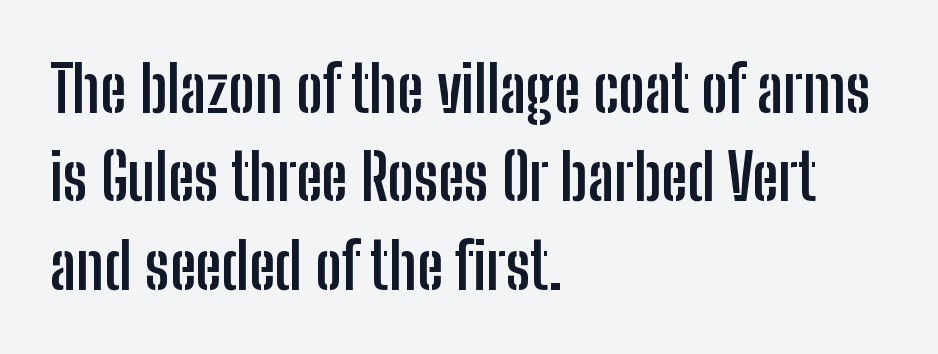
Q: Is the text bold? A: Yes.
Q: Is the text italic (slanted)? A: No, it is upright.
Q: Is the typeface a serif or a sans-serif typeface? A: Sans-serif.
Q: Is the text underlined? A: No.
Q: How is the paragraph aligned? A: Left-aligned.
Q: Is the spacing between letters normal or unusually wide? A: Normal.
Q: Is the spacing between lines tight, normal or loose? A: Normal.
Q: Width (condensed, normal, or wide)? A: Condensed.
Q: Stroke contrast? A: Low.
Q: x-height? A: Medium.
Q: Monospaced? A: No.
